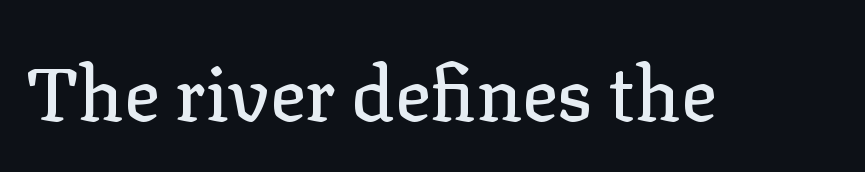
Q: Is the text italic (slanted)? A: No, it is upright.
Q: Is the typeface a serif or a sans-serif typeface? A: Serif.
Q: Is the text underlined? A: No.
Q: Is the spacing between letters normal or unusually wide? A: Normal.
Q: Width (condensed, normal, or wide)? A: Normal.
Q: Stroke contrast? A: Low.
Q: x-height? A: Medium.
Q: Monospaced? A: No.
